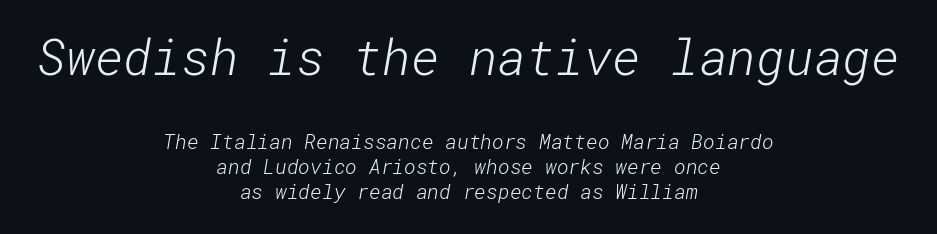
{"serif": "no", "bold": "no", "weight": "light", "width": "normal", "stroke_contrast": "low", "x_height": "medium", "underline": "no", "align": "center", "line_spacing": "normal", "line_spacing_ratio": 1.26, "letter_spacing": "normal", "letter_spacing_em": 0.0, "larger_block": "first", "size_ratio": 2.45, "glyph_px": 49}
